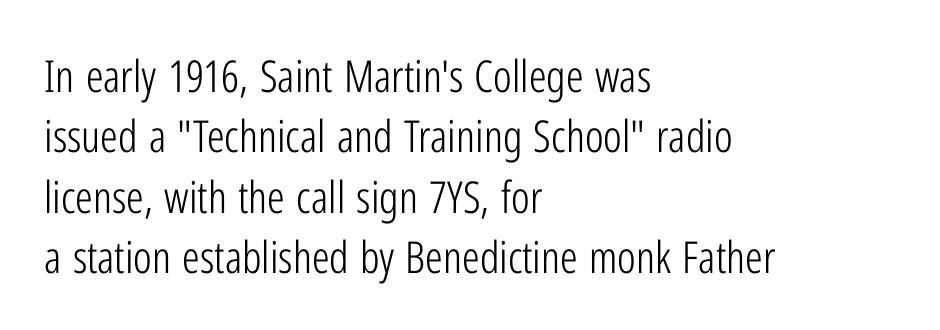
Q: Is the text bold? A: No.
Q: Is the text italic (slanted)? A: No, it is upright.
Q: Is the typeface a serif or a sans-serif typeface? A: Sans-serif.
Q: Is the text underlined? A: No.
Q: How is the paragraph aligned? A: Left-aligned.
Q: Is the spacing between letters normal or unusually wide? A: Normal.
Q: Is the spacing between lines tight, normal or loose? A: Normal.
Q: Width (condensed, normal, or wide)? A: Condensed.
Q: Stroke contrast? A: Low.
Q: x-height? A: Medium.
Q: Monospaced? A: No.
